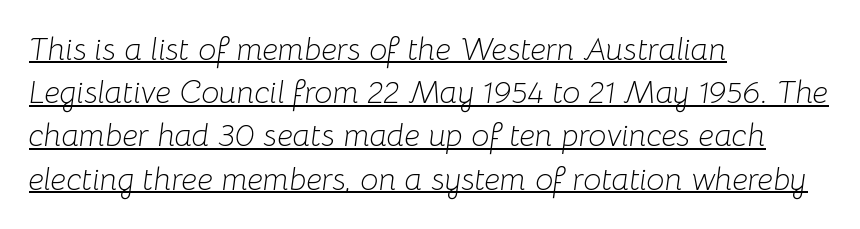
{"italic": "yes", "lean": "right", "slant_degrees": 8, "bold": "no", "weight": "light", "width": "normal", "stroke_contrast": "low", "x_height": "medium", "monospaced": "no", "underline": "yes", "align": "left", "line_spacing": "normal", "line_spacing_ratio": 1.35, "letter_spacing": "normal", "letter_spacing_em": 0.0, "glyph_px": 32}
